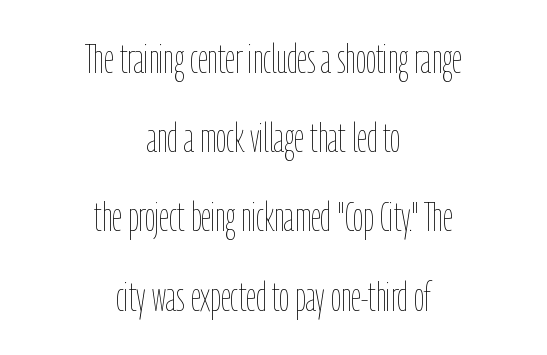
The image shows 40 px thin, condensed type, upright; set centered, loose line spacing (1.98x), normal letter spacing, not underlined; low stroke contrast and a medium x-height.
